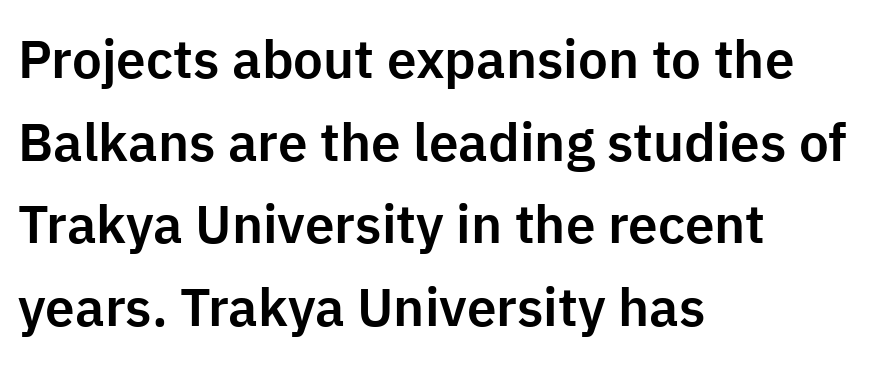
{"serif": "no", "italic": "no", "width": "normal", "stroke_contrast": "low", "x_height": "medium", "monospaced": "no", "underline": "no", "align": "left", "line_spacing": "normal", "line_spacing_ratio": 1.56, "letter_spacing": "normal", "letter_spacing_em": 0.0, "glyph_px": 53}
